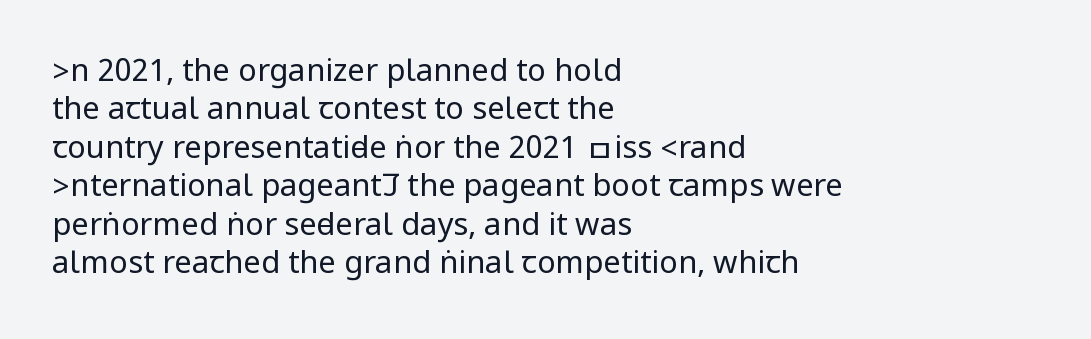
Q: Is the text bold? A: No.
Q: Is the text italic (slanted)? A: No, it is upright.
Q: Is the typeface a serif or a sans-serif typeface? A: Sans-serif.
Q: Is the text underlined? A: No.
Q: How is the paragraph aligned? A: Left-aligned.
Q: Is the spacing between letters normal or unusually wide? A: Normal.
Q: Width (condensed, normal, or wide)? A: Condensed.
Q: Stroke contrast? A: Low.
